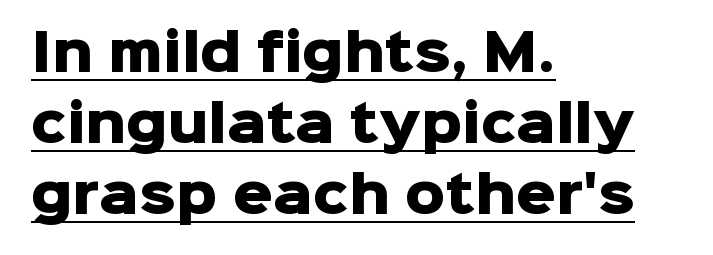
Note: no serifs on the glyphs. Notice how the passage keeps a crisp vertical edge on the left only. You can see a thin bar hugging the bottom of the glyphs. These lines were composed using upright roman letters. What weight is shown? A full bold with thick strokes.
